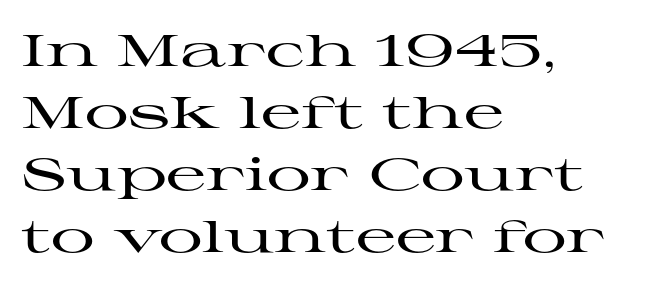
Notice how descenders clear the ascenders below comfortably — that's standard leading. Spacing verdict: proportional, widths tailored to each character. No italicization has been applied; the sample stays upright. How are the letters spaced? Ordinarily, with no added tracking. Lines of text with bare space underneath.
